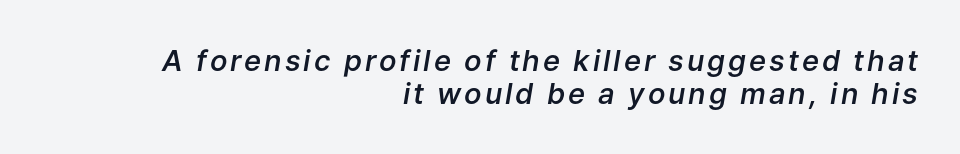
The image shows 29 px semibold type, italic (leaning right); set right-aligned, tight line spacing (1.14x), not underlined; low stroke contrast and a medium x-height.
